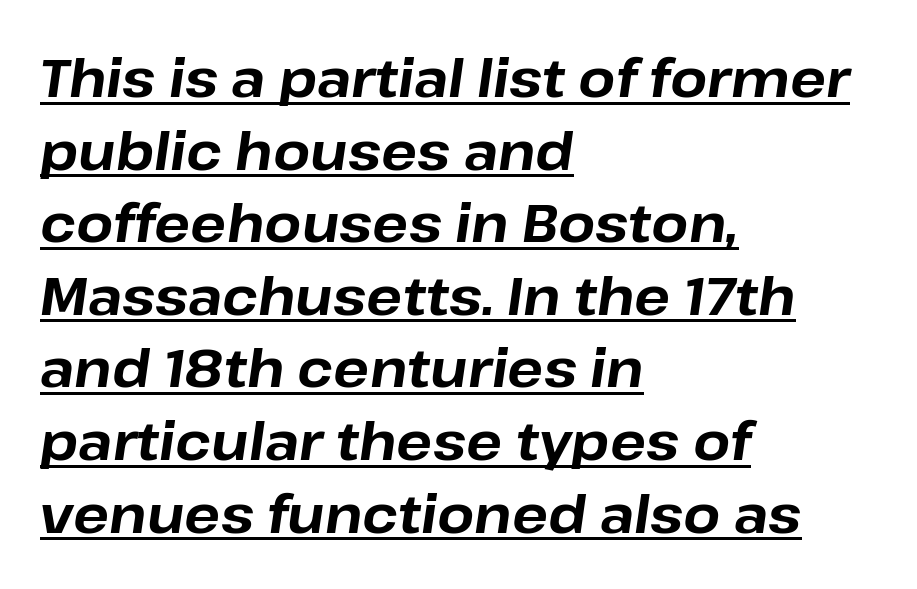
{"italic": "yes", "lean": "right", "slant_degrees": 8, "bold": "yes", "weight": "bold", "width": "normal", "stroke_contrast": "low", "x_height": "medium", "monospaced": "no", "underline": "yes", "align": "left", "line_spacing": "normal", "line_spacing_ratio": 1.37, "letter_spacing": "normal", "letter_spacing_em": 0.0, "glyph_px": 53}
